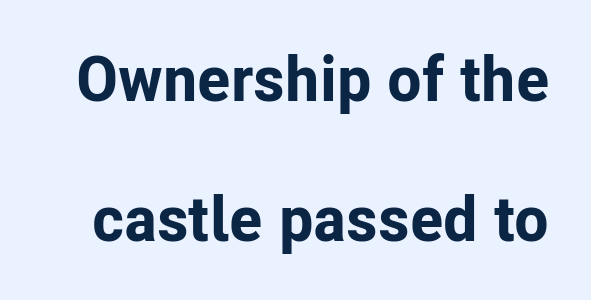
{"serif": "no", "italic": "no", "bold": "yes", "weight": "bold", "width": "normal", "stroke_contrast": "low", "x_height": "medium", "monospaced": "no", "underline": "no", "line_spacing": "loose", "line_spacing_ratio": 2.23, "letter_spacing": "normal", "letter_spacing_em": 0.0, "glyph_px": 63}
